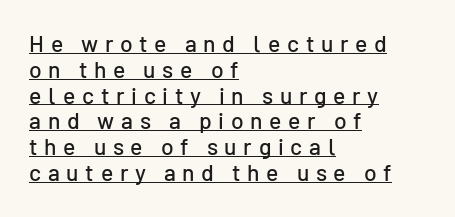
The image shows 23 px text type, upright; set left-aligned, tight line spacing (1.12x), unusually wide letter spacing (+0.29 em), underlined.
